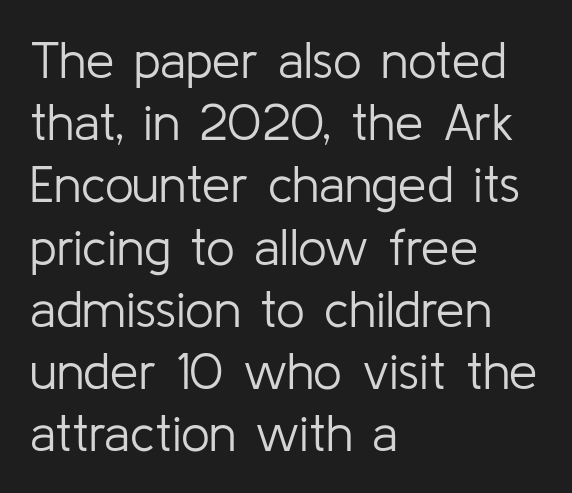
The image shows 51 px light sans-serif type, upright; set left-aligned, line spacing 1.22x, normal letter spacing, not underlined; low stroke contrast and a medium x-height.
